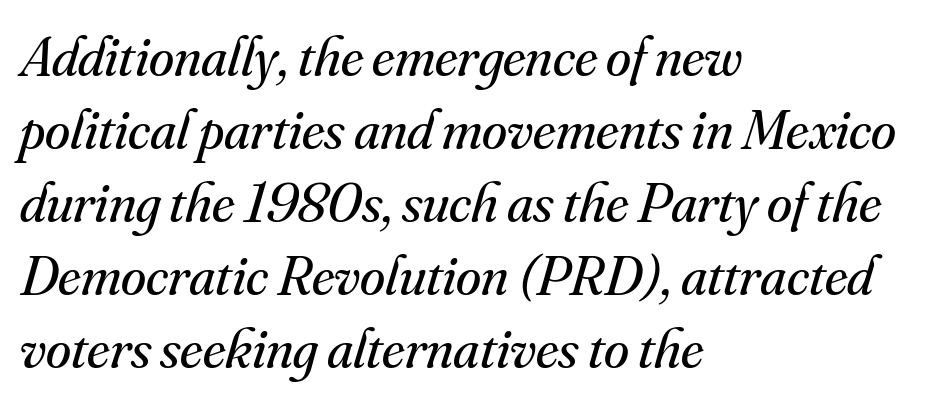
The image shows 57 px regular-weight serif type, italic (leaning right); set left-aligned, normal line spacing (1.28x), normal letter spacing, not underlined; medium stroke contrast and a small x-height.
